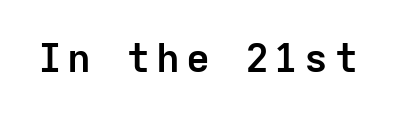
{"serif": "no", "italic": "no", "bold": "yes", "weight": "semibold", "width": "normal", "stroke_contrast": "low", "x_height": "medium", "monospaced": "yes", "underline": "no", "glyph_px": 40}
